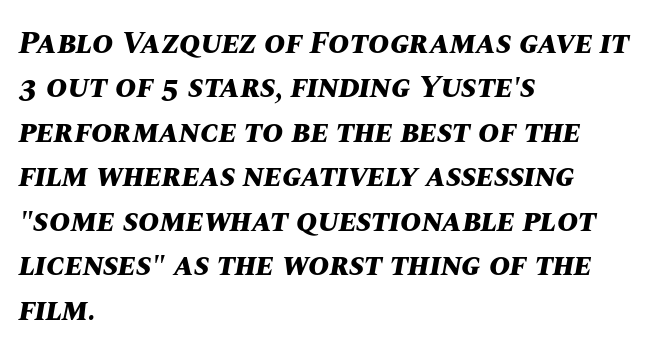
{"italic": "yes", "lean": "right", "slant_degrees": 10, "bold": "yes", "weight": "bold", "width": "normal", "stroke_contrast": "medium", "x_height": "large", "monospaced": "no", "underline": "no", "align": "left", "line_spacing": "normal", "line_spacing_ratio": 1.39, "letter_spacing": "normal", "letter_spacing_em": 0.0, "glyph_px": 32}
